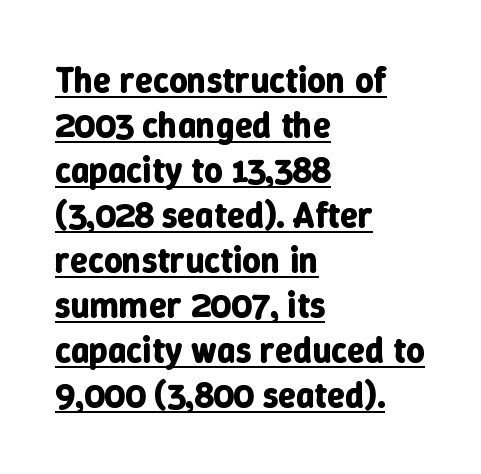
Q: Is the text bold? A: Yes.
Q: Is the text italic (slanted)? A: No, it is upright.
Q: Is the text underlined? A: Yes.
Q: How is the paragraph aligned? A: Left-aligned.
Q: Is the spacing between letters normal or unusually wide? A: Normal.
Q: Is the spacing between lines tight, normal or loose? A: Normal.
Q: Width (condensed, normal, or wide)? A: Normal.
Q: Stroke contrast? A: Low.
Q: x-height? A: Medium.
Q: Monospaced? A: No.
